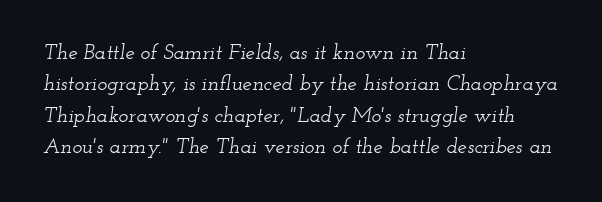
The image shows 21 px text type, italic (leaning right); set left-aligned, normal line spacing (1.49x), normal letter spacing, not underlined.
